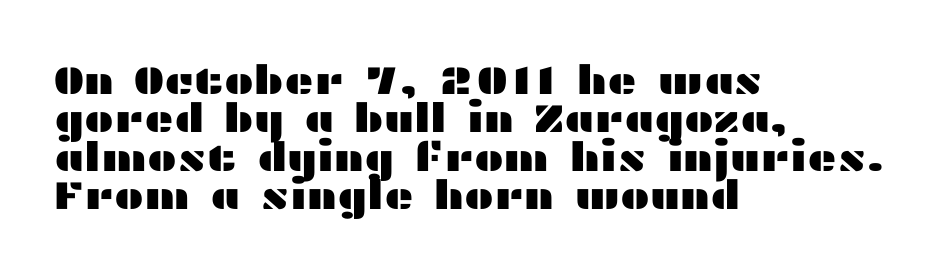
Any mark beneath the type? The region is blank. A typesetter would label this face a sans. The rendering keeps characters at their native spacing. Does the lettering tilt? It doesn't — this is upright.
